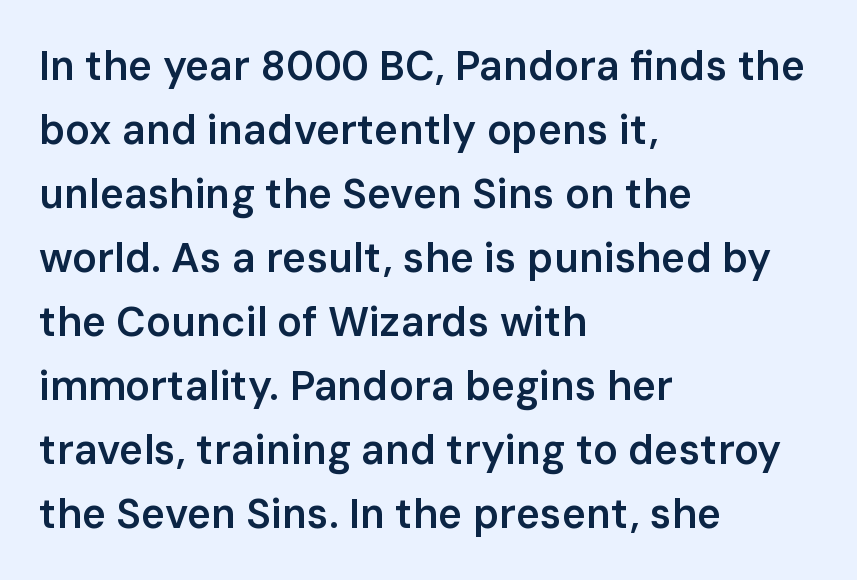
{"serif": "no", "italic": "no", "bold": "semi", "weight": "semibold", "width": "normal", "stroke_contrast": "low", "x_height": "medium", "monospaced": "no", "underline": "no", "align": "left", "line_spacing": "normal", "line_spacing_ratio": 1.56, "letter_spacing": "normal", "letter_spacing_em": 0.0, "glyph_px": 41}
